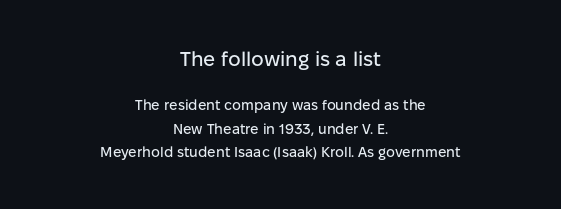
Q: Is the text italic (slanted)? A: No, it is upright.
Q: Is the text underlined? A: No.
Q: How is the paragraph aligned? A: Centered.
Q: Is the spacing between letters normal or unusually wide? A: Normal.
Q: Is the spacing between lines tight, normal or loose? A: Normal.
Q: Which block of text is set in a larger size, the first (top) or the second (bottom)? A: The first (top) one.
